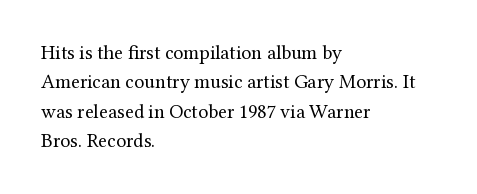
The image shows 20 px text type, upright; set left-aligned, normal line spacing (1.47x), normal letter spacing, not underlined.
